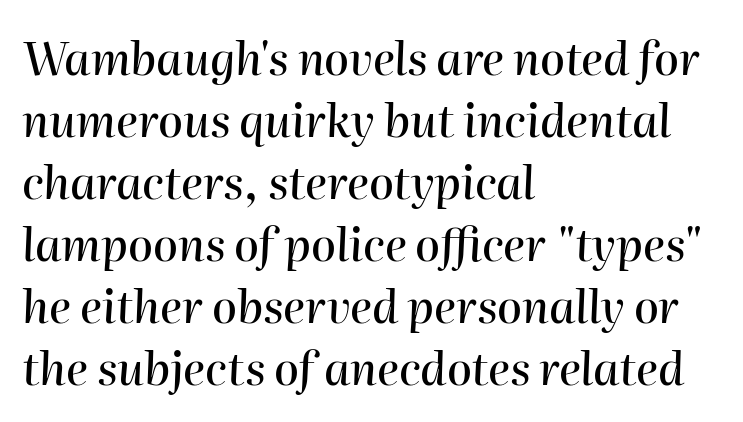
Q: Is the text italic (slanted)? A: Yes, it leans right by about 2 degrees.
Q: Is the text underlined? A: No.
Q: How is the paragraph aligned? A: Left-aligned.
Q: Is the spacing between letters normal or unusually wide? A: Normal.
Q: Is the spacing between lines tight, normal or loose? A: Normal.
Q: Width (condensed, normal, or wide)? A: Normal.
Q: Stroke contrast? A: High.
Q: x-height? A: Medium.
Q: Monospaced? A: No.
